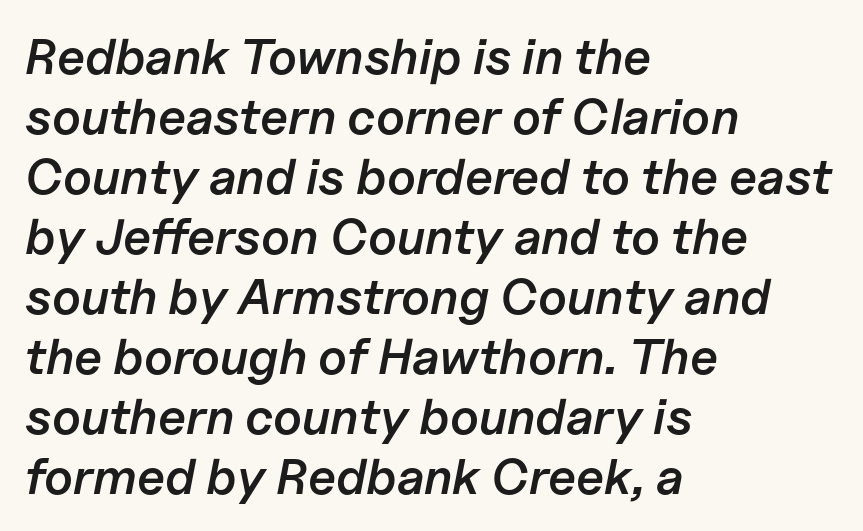
Spacing verdict: proportional, widths tailored to each character. This is oblique type, the kind used for emphasis or titles. The letterforms sit shoulder to shoulder at normal distance. The lines in this sample share a left origin and differ only in where they stop. The characters look somewhat weighty, a semibold short of true bold.
